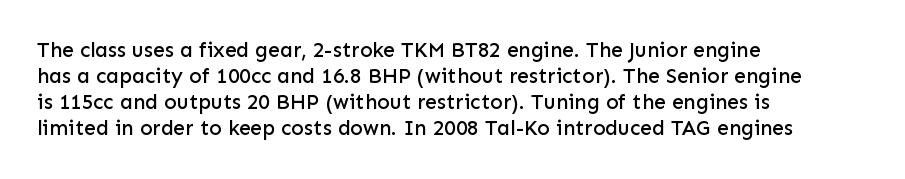
The typesetter chose a ragged-right arrangement here. The type sits square on the baseline with zero lean. There is no visible air inserted between adjacent glyphs. Has an underline been added? It has not.
